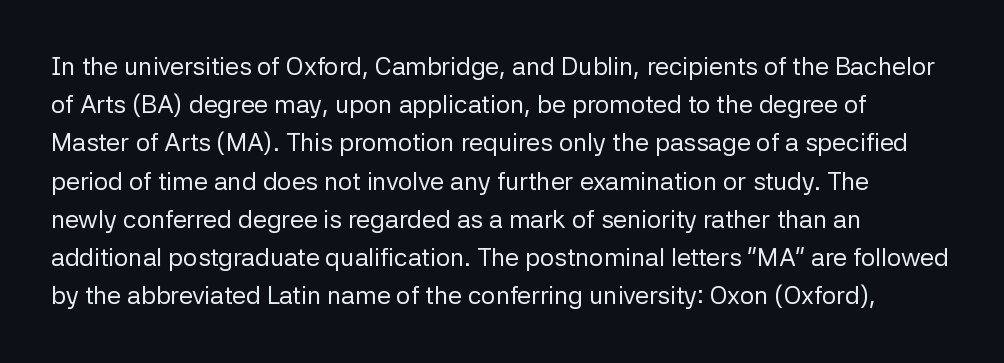
{"italic": "no", "bold": "no", "underline": "no", "align": "left", "line_spacing": "normal", "line_spacing_ratio": 1.53, "letter_spacing": "normal", "letter_spacing_em": 0.0, "glyph_px": 25}
